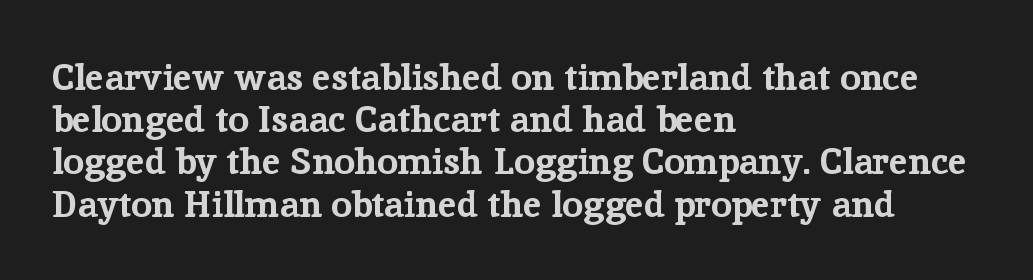
Q: Is the text bold? A: Yes.
Q: Is the text italic (slanted)? A: No, it is upright.
Q: Is the typeface a serif or a sans-serif typeface? A: Serif.
Q: Is the text underlined? A: No.
Q: How is the paragraph aligned? A: Left-aligned.
Q: Is the spacing between letters normal or unusually wide? A: Normal.
Q: Is the spacing between lines tight, normal or loose? A: Tight.
Q: Width (condensed, normal, or wide)? A: Normal.
Q: Stroke contrast? A: Low.
Q: x-height? A: Medium.
Q: Monospaced? A: No.
